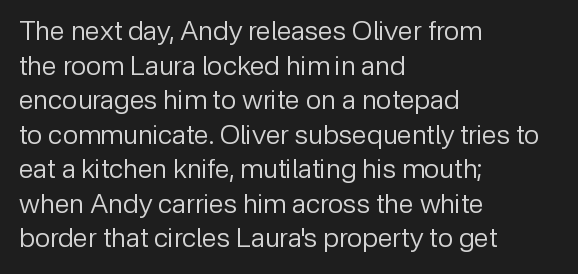
The block of text has a typical density, with ordinary space between rows. Which margin do the lines hug? The left one — the right edge is uneven. The space directly below the letters is spotless. This is the regular roman posture of the typeface. Does extra space separate the letters? No, they use regular spacing.
